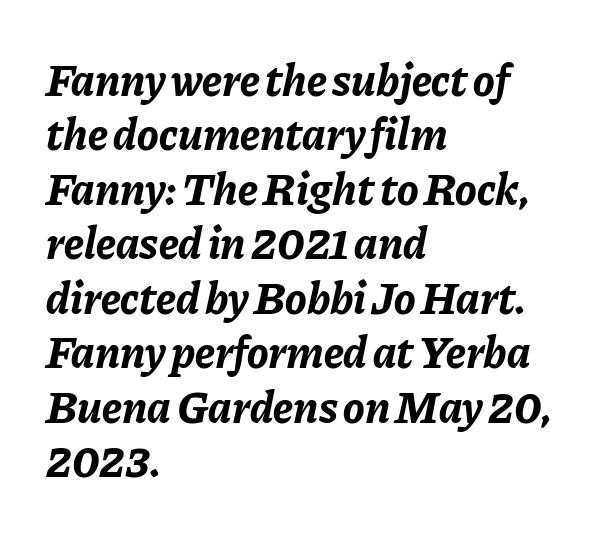
Q: Is the text bold? A: Yes.
Q: Is the text italic (slanted)? A: Yes, it leans right by about 11 degrees.
Q: Is the text underlined? A: No.
Q: How is the paragraph aligned? A: Left-aligned.
Q: Is the spacing between letters normal or unusually wide? A: Normal.
Q: Width (condensed, normal, or wide)? A: Normal.
Q: Stroke contrast? A: Low.
Q: x-height? A: Medium.
Q: Monospaced? A: No.
